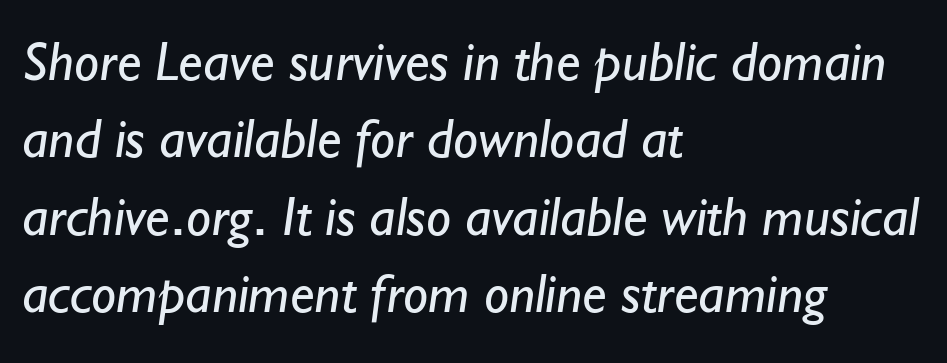
Q: Is the text bold? A: No.
Q: Is the typeface a serif or a sans-serif typeface? A: Sans-serif.
Q: Is the text underlined? A: No.
Q: How is the paragraph aligned? A: Left-aligned.
Q: Is the spacing between letters normal or unusually wide? A: Normal.
Q: Is the spacing between lines tight, normal or loose? A: Normal.
Q: Width (condensed, normal, or wide)? A: Normal.
Q: Stroke contrast? A: Low.
Q: x-height? A: Small.
Q: Monospaced? A: No.
